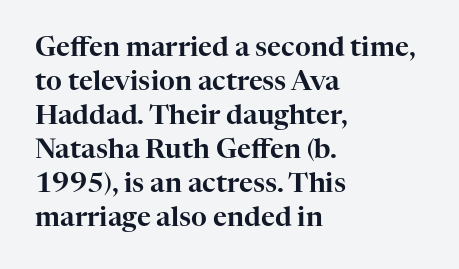
{"italic": "no", "underline": "no", "align": "left", "line_spacing": "normal", "line_spacing_ratio": 1.26, "letter_spacing": "normal", "letter_spacing_em": 0.0, "glyph_px": 27}
